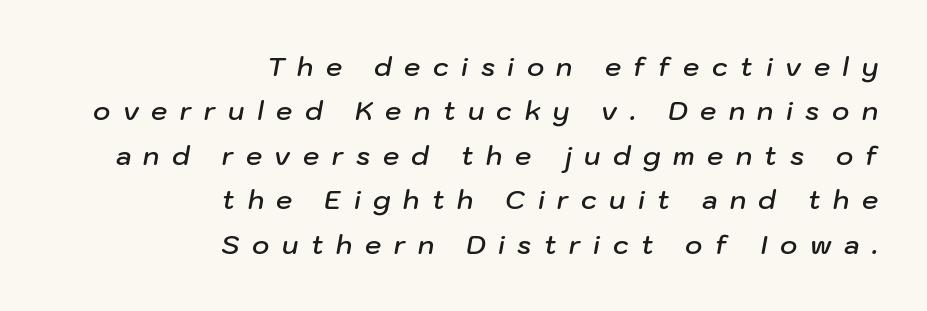
{"italic": "yes", "lean": "right", "slant_degrees": 10, "bold": "semi", "underline": "no", "align": "right", "line_spacing_ratio": 1.71, "letter_spacing": "wide", "letter_spacing_em": 0.48, "glyph_px": 26}
